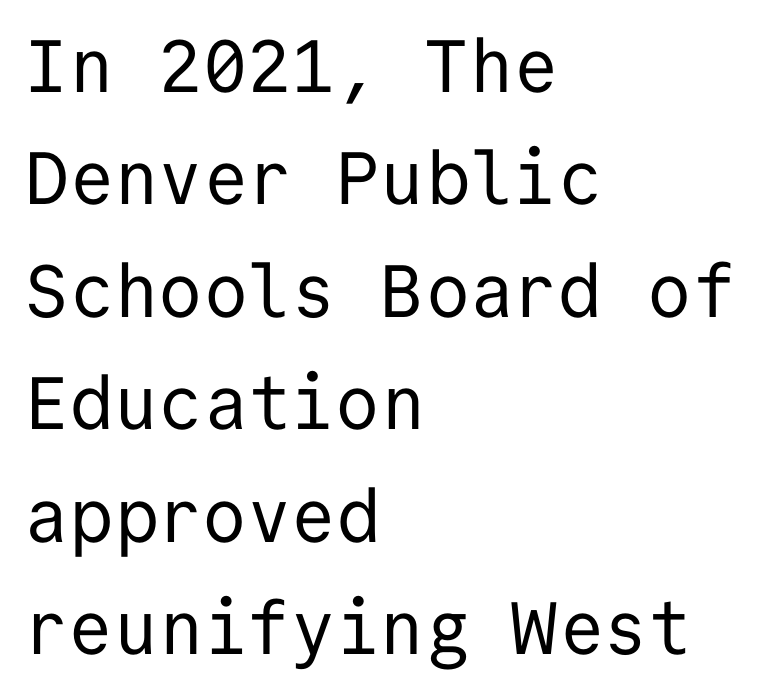
The image shows 74 px regular-weight sans-serif type, upright, monospaced; set left-aligned, normal line spacing (1.52x), normal letter spacing, not underlined; low stroke contrast and a medium x-height.
